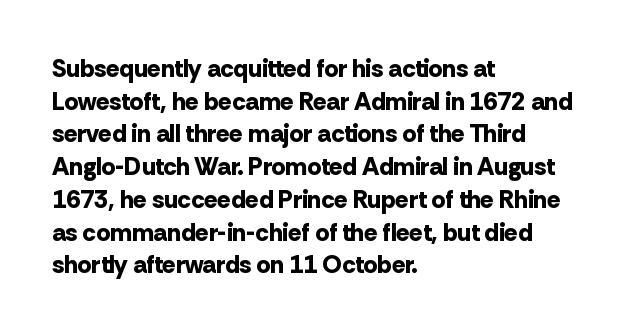
Q: Is the text bold? A: Yes.
Q: Is the text italic (slanted)? A: No, it is upright.
Q: Is the text underlined? A: No.
Q: How is the paragraph aligned? A: Left-aligned.
Q: Is the spacing between letters normal or unusually wide? A: Normal.
Q: Is the spacing between lines tight, normal or loose? A: Normal.
